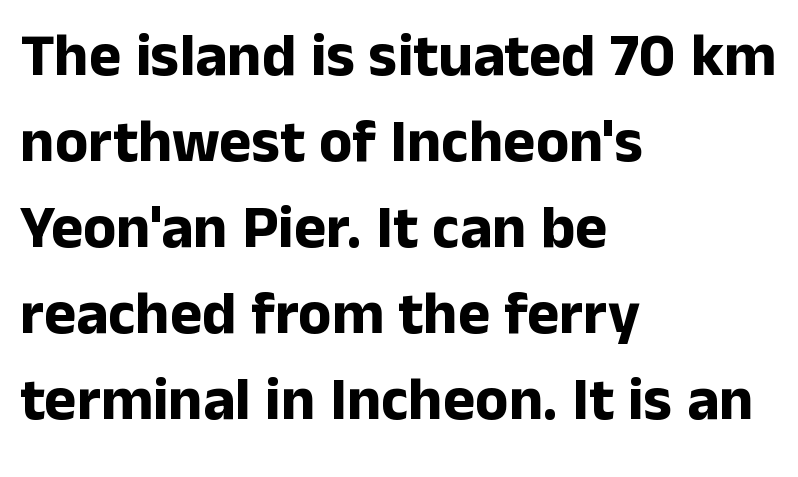
Q: Is the text bold? A: Yes.
Q: Is the text italic (slanted)? A: No, it is upright.
Q: Is the typeface a serif or a sans-serif typeface? A: Sans-serif.
Q: Is the text underlined? A: No.
Q: How is the paragraph aligned? A: Left-aligned.
Q: Is the spacing between letters normal or unusually wide? A: Normal.
Q: Is the spacing between lines tight, normal or loose? A: Normal.
Q: Width (condensed, normal, or wide)? A: Normal.
Q: Stroke contrast? A: Low.
Q: x-height? A: Medium.
Q: Monospaced? A: No.
